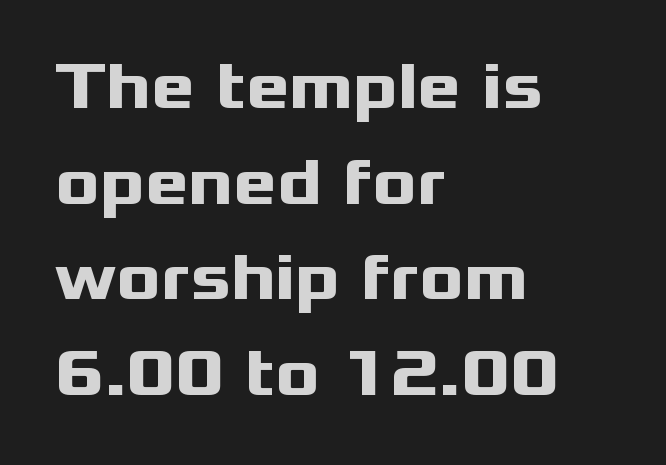
Ascenders rise straight up at ninety degrees. Bold? Absolutely — the strokes are thick and heavy. Looks like regular typesetting: each glyph gets only the width it needs. Successive baselines arrive at the customary interval. Nobody drew a line under any word here.
